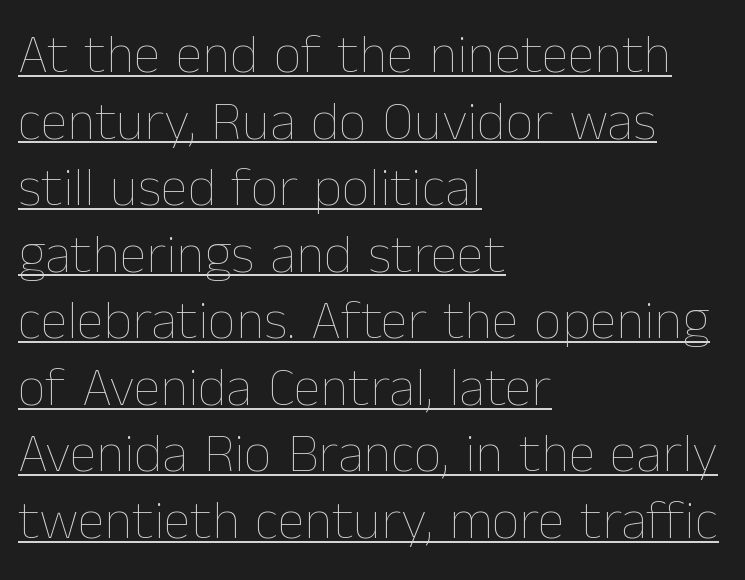
The image shows 55 px thin type, upright; set left-aligned, line spacing 1.21x, normal letter spacing, underlined; low stroke contrast and a medium x-height.
